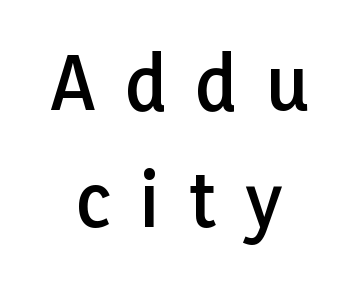
Does the lettering tilt? It doesn't — this is upright. The designer left line spacing at the default. Slightly chunky letters — semibold, I'd say, not full bold. The passage shown is not underscored anywhere. Is the letter spacing exaggerated? Yes — the characters are pushed far apart.
